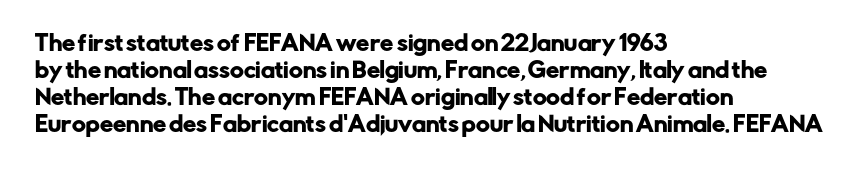
The image shows 21 px text type, upright; set left-aligned, normal line spacing (1.29x), normal letter spacing, not underlined.
